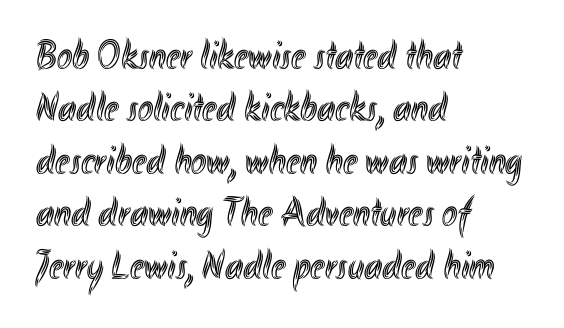
{"width": "condensed", "x_height": "small", "monospaced": "no", "underline": "no", "align": "left", "line_spacing": "normal", "line_spacing_ratio": 1.28, "letter_spacing": "normal", "letter_spacing_em": 0.0, "glyph_px": 41}
